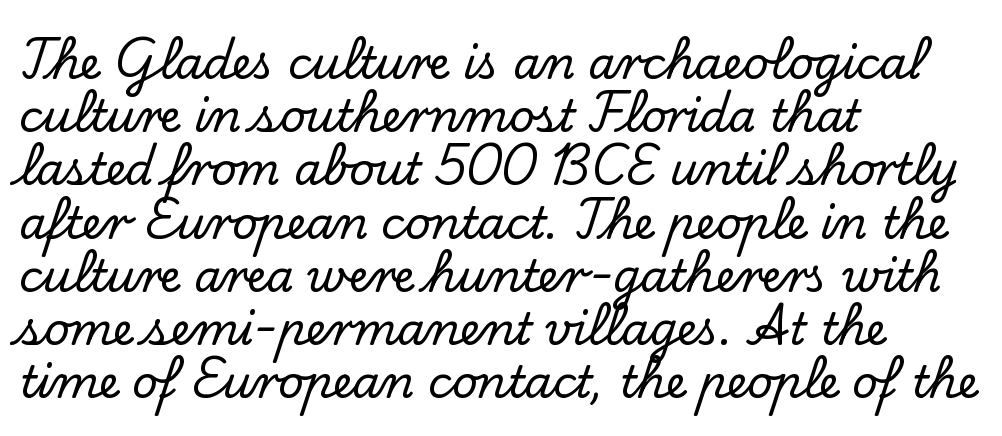
The image shows 44 px serif type; set left-aligned, line spacing 1.21x, normal letter spacing, not underlined; low stroke contrast and a small x-height.
